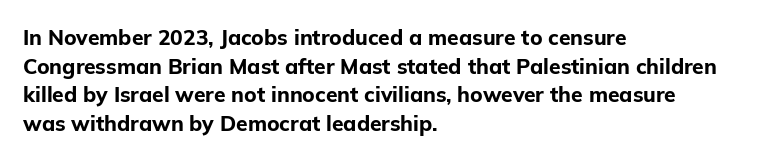
The image shows 21 px bold type, upright; set left-aligned, normal line spacing (1.36x), normal letter spacing, not underlined.
